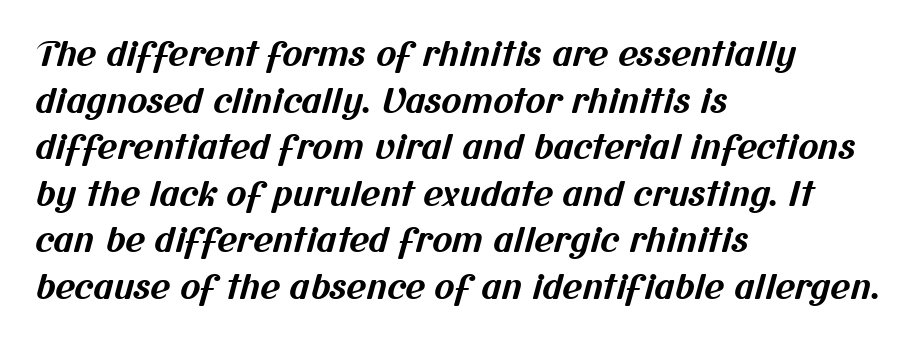
The image shows 34 px bold sans-serif type; set left-aligned, normal line spacing (1.37x), normal letter spacing, not underlined; medium stroke contrast and a medium x-height.
